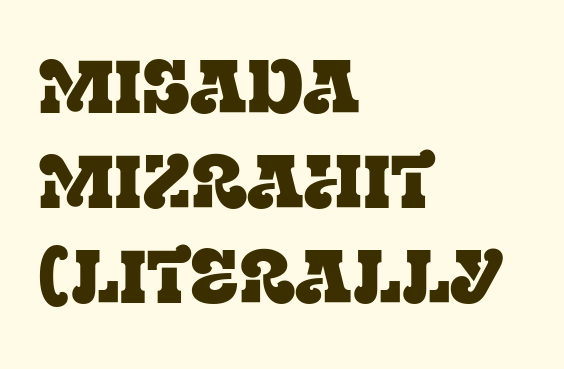
Letters rest on an invisible, unmarked baseline. The type sits square on the baseline with zero lean. Students, observe: this is what conventionally led text looks like. Small tapered or slab feet sit at the stroke ends, so this counts as serif. How are the letters spaced? Ordinarily, with no added tracking.
